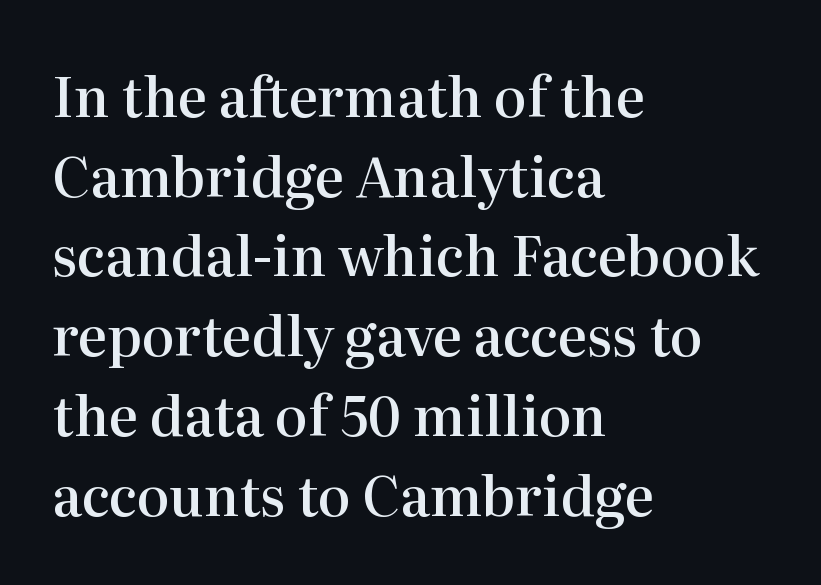
{"serif": "yes", "italic": "no", "bold": "semi", "weight": "semibold", "width": "normal", "stroke_contrast": "high", "x_height": "medium", "monospaced": "no", "underline": "no", "align": "left", "line_spacing": "normal", "line_spacing_ratio": 1.45, "letter_spacing": "normal", "letter_spacing_em": 0.0, "glyph_px": 55}
